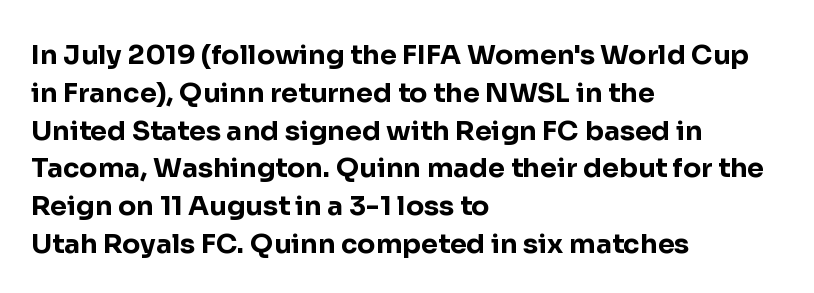
The image shows 27 px bold type, upright; set left-aligned, normal line spacing (1.4x), normal letter spacing, not underlined.
